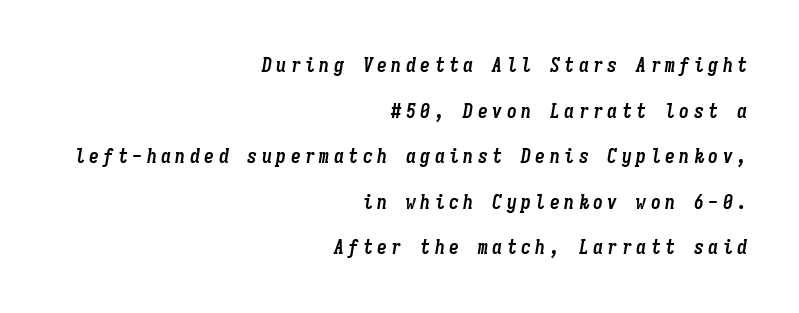
In CSS terms this would be text-align: right. A full-strength bold gives these letters their thick strokes. Clear beneath every line of the passage. Letter spacing: wide. These lines were composed using italics.
